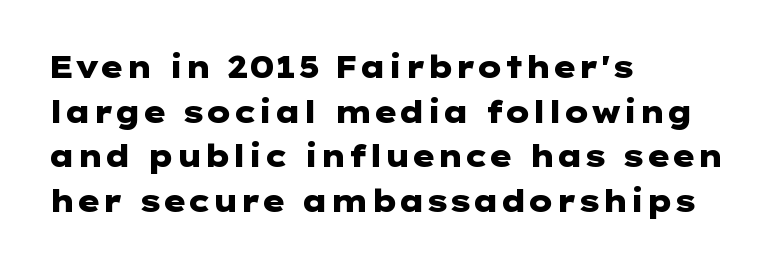
{"serif": "no", "italic": "no", "bold": "yes", "weight": "heavy", "width": "wide", "stroke_contrast": "low", "x_height": "medium", "underline": "no", "align": "left", "line_spacing": "normal", "line_spacing_ratio": 1.49, "letter_spacing": "normal", "letter_spacing_em": 0.0, "glyph_px": 30}
